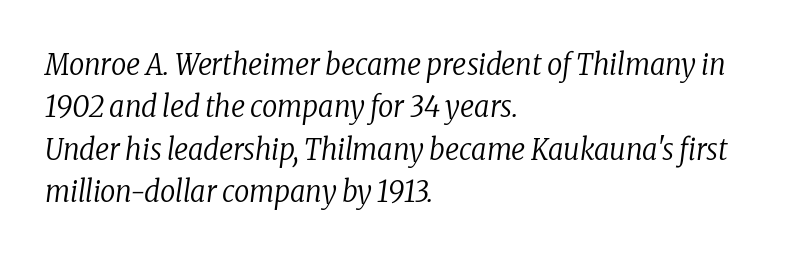
Q: Is the text bold? A: No.
Q: Is the text italic (slanted)? A: Yes, it leans right by about 8 degrees.
Q: Is the typeface a serif or a sans-serif typeface? A: Serif.
Q: Is the text underlined? A: No.
Q: How is the paragraph aligned? A: Left-aligned.
Q: Is the spacing between letters normal or unusually wide? A: Normal.
Q: Is the spacing between lines tight, normal or loose? A: Normal.
Q: Width (condensed, normal, or wide)? A: Condensed.
Q: Stroke contrast? A: Low.
Q: x-height? A: Medium.
Q: Monospaced? A: No.
